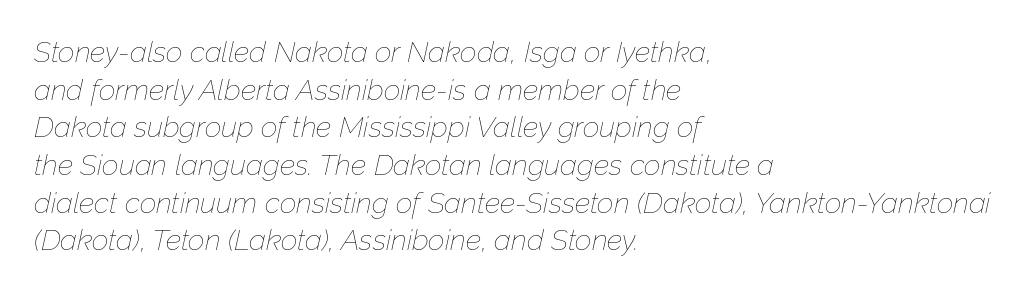
{"italic": "yes", "lean": "right", "slant_degrees": 12, "bold": "no", "weight": "thin", "width": "normal", "stroke_contrast": "low", "x_height": "medium", "monospaced": "no", "underline": "no", "align": "left", "line_spacing": "normal", "line_spacing_ratio": 1.3, "letter_spacing": "normal", "letter_spacing_em": 0.0, "glyph_px": 29}
